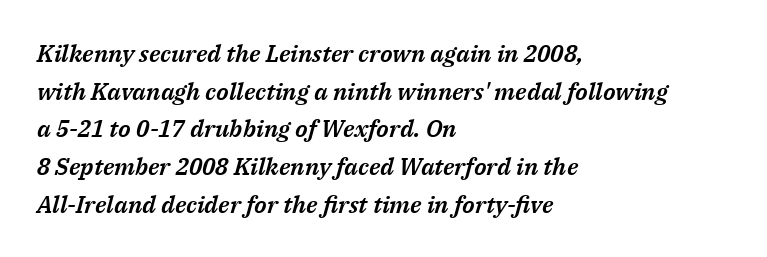
The image shows 24 px text type, italic (leaning right); set left-aligned, normal line spacing (1.57x), normal letter spacing, not underlined.
